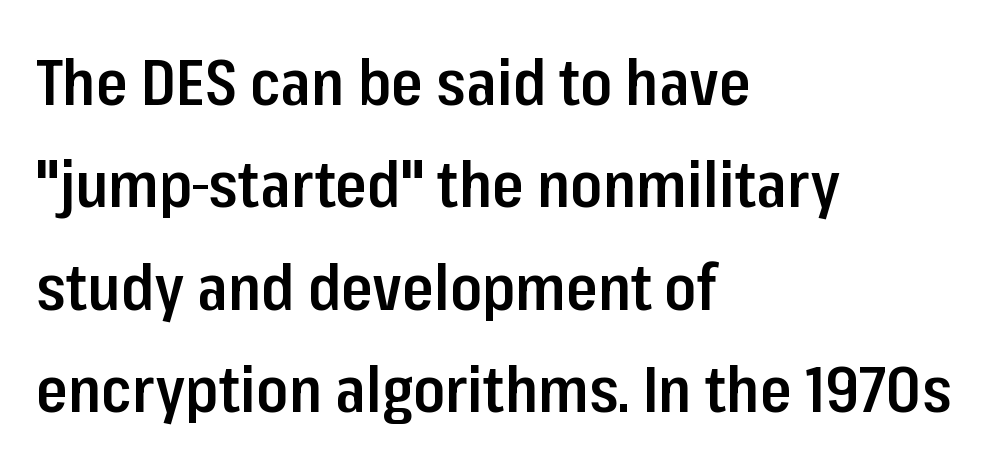
Q: Is the text bold? A: Semi-bold.
Q: Is the text italic (slanted)? A: No, it is upright.
Q: Is the typeface a serif or a sans-serif typeface? A: Sans-serif.
Q: Is the text underlined? A: No.
Q: How is the paragraph aligned? A: Left-aligned.
Q: Is the spacing between letters normal or unusually wide? A: Normal.
Q: Is the spacing between lines tight, normal or loose? A: Normal.
Q: Width (condensed, normal, or wide)? A: Condensed.
Q: Stroke contrast? A: Low.
Q: x-height? A: Medium.
Q: Monospaced? A: No.
